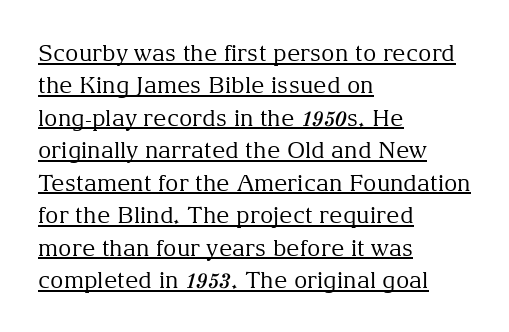
The image shows 23 px text type, upright; set left-aligned, normal line spacing (1.41x), normal letter spacing, underlined.
